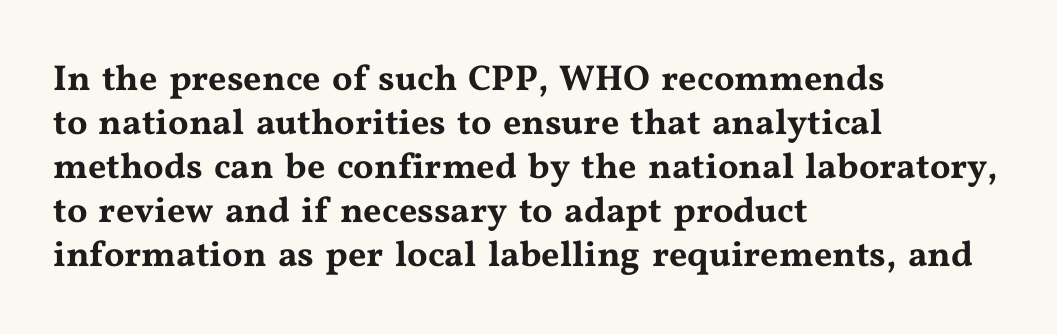
{"serif": "yes", "italic": "no", "width": "wide", "stroke_contrast": "medium", "x_height": "medium", "monospaced": "no", "underline": "no", "align": "left", "line_spacing_ratio": 1.22, "letter_spacing": "normal", "letter_spacing_em": 0.0, "glyph_px": 36}
